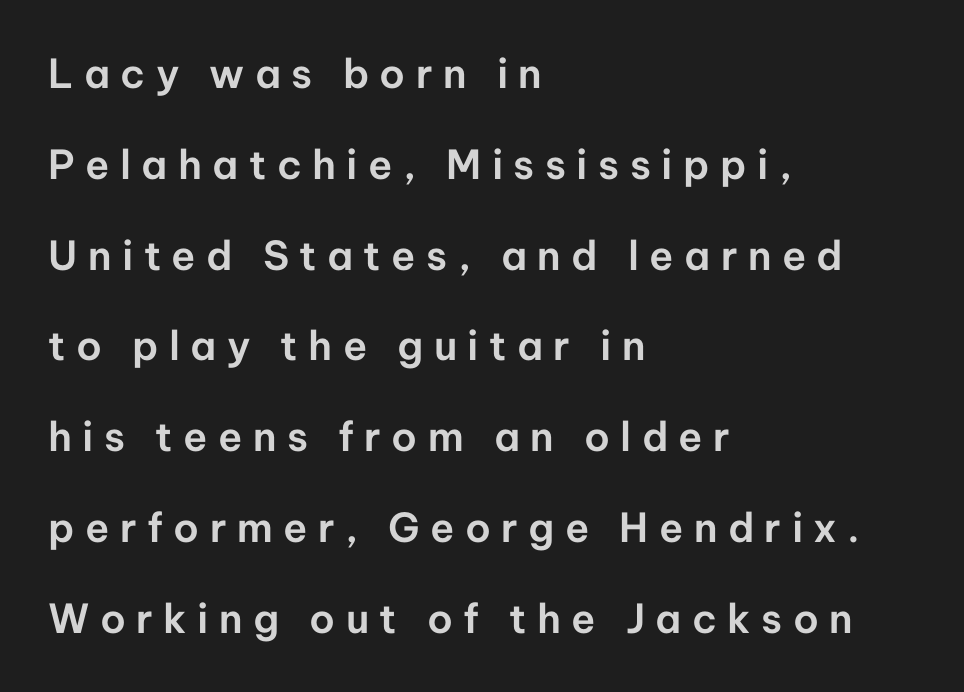
Q: Is the text italic (slanted)? A: No, it is upright.
Q: Is the typeface a serif or a sans-serif typeface? A: Sans-serif.
Q: Is the text underlined? A: No.
Q: How is the paragraph aligned? A: Left-aligned.
Q: Is the spacing between letters normal or unusually wide? A: Unusually wide.
Q: Is the spacing between lines tight, normal or loose? A: Loose.
Q: Width (condensed, normal, or wide)? A: Normal.
Q: Stroke contrast? A: Low.
Q: x-height? A: Medium.
Q: Monospaced? A: No.
